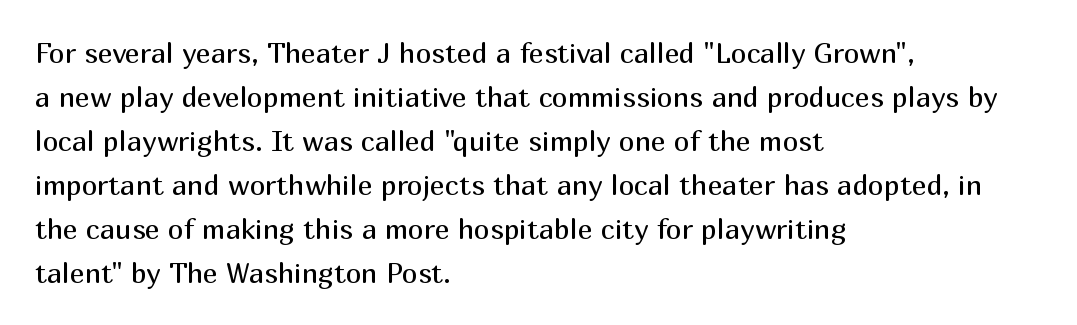
Students, observe: this is what conventionally led text looks like. Compared with typical body copy, the letter spacing here is the same. Note the varied advance widths — an 'i' is clearly narrower than an 'm'. Are there feet on the stems? There aren't — it's a sans. This is roman type, the default non-slanted kind. A quiet, ordinary-to-light weight characterises the typeface.
